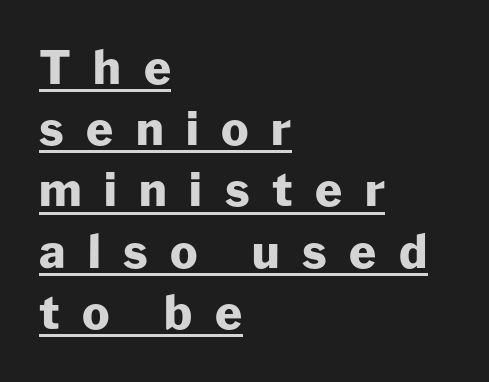
Q: Is the text bold? A: Yes.
Q: Is the text italic (slanted)? A: No, it is upright.
Q: Is the typeface a serif or a sans-serif typeface? A: Sans-serif.
Q: Is the text underlined? A: Yes.
Q: How is the paragraph aligned? A: Left-aligned.
Q: Is the spacing between letters normal or unusually wide? A: Unusually wide.
Q: Is the spacing between lines tight, normal or loose? A: Normal.
Q: Width (condensed, normal, or wide)? A: Normal.
Q: Stroke contrast? A: Low.
Q: x-height? A: Medium.
Q: Monospaced? A: No.
